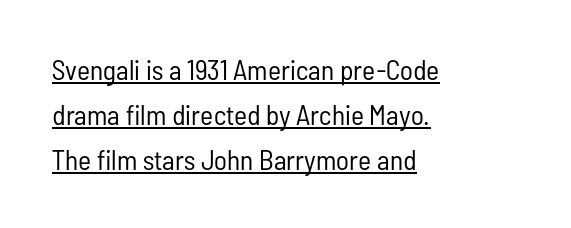
The image shows 28 px regular-weight, condensed sans-serif type, upright; set left-aligned, normal line spacing (1.6x), normal letter spacing, underlined; low stroke contrast and a medium x-height.
